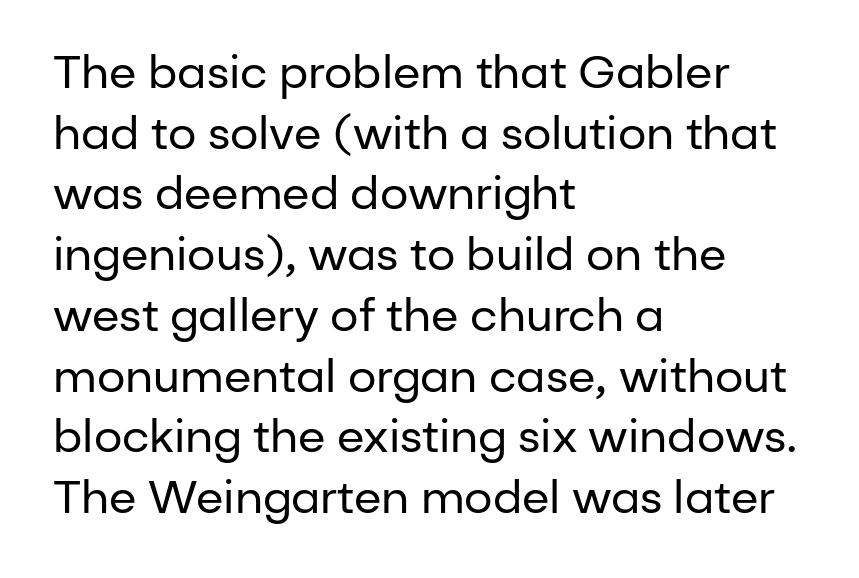
The image shows 45 px regular-weight sans-serif type, upright; set left-aligned, normal line spacing (1.35x), normal letter spacing, not underlined; low stroke contrast and a medium x-height.
